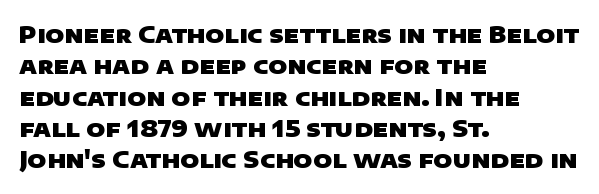
Q: Is the text bold? A: Yes.
Q: Is the text underlined? A: No.
Q: How is the paragraph aligned? A: Left-aligned.
Q: Is the spacing between letters normal or unusually wide? A: Normal.
Q: Is the spacing between lines tight, normal or loose? A: Normal.
